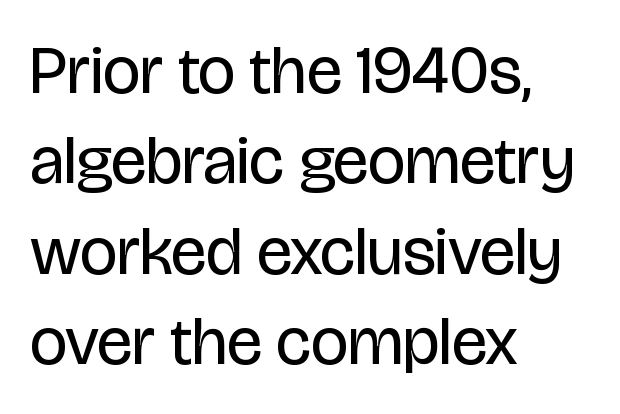
The image shows 67 px regular-weight, condensed sans-serif type, upright; set left-aligned, normal line spacing (1.35x), normal letter spacing, not underlined; low stroke contrast and a large x-height.
